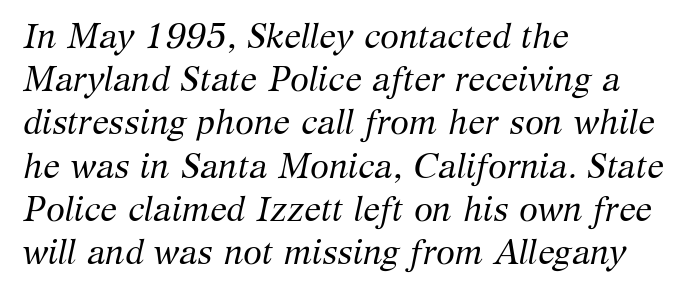
{"serif": "yes", "italic": "yes", "lean": "right", "slant_degrees": 12, "bold": "no", "weight": "regular", "width": "normal", "stroke_contrast": "medium", "x_height": "medium", "monospaced": "no", "underline": "no", "align": "left", "line_spacing": "normal", "line_spacing_ratio": 1.27, "letter_spacing": "normal", "letter_spacing_em": 0.0, "glyph_px": 34}
